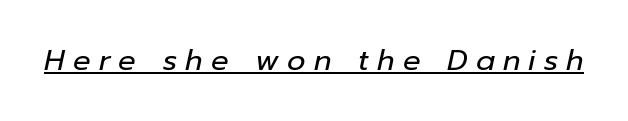
The image shows 29 px regular-weight type, italic (leaning right); set unusually wide letter spacing (+0.28 em), underlined; low stroke contrast and a medium x-height.
